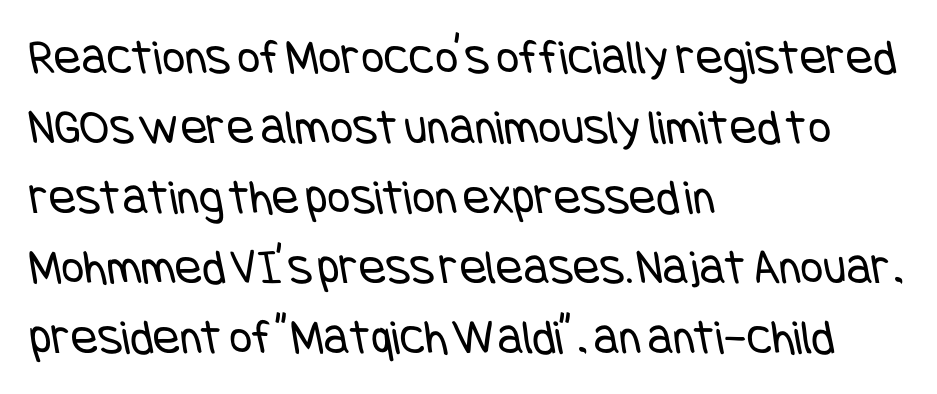
{"serif": "no", "bold": "no", "weight": "regular", "width": "condensed", "stroke_contrast": "low", "x_height": "large", "underline": "no", "align": "left", "line_spacing": "normal", "line_spacing_ratio": 1.4, "letter_spacing": "normal", "letter_spacing_em": 0.0, "glyph_px": 50}
